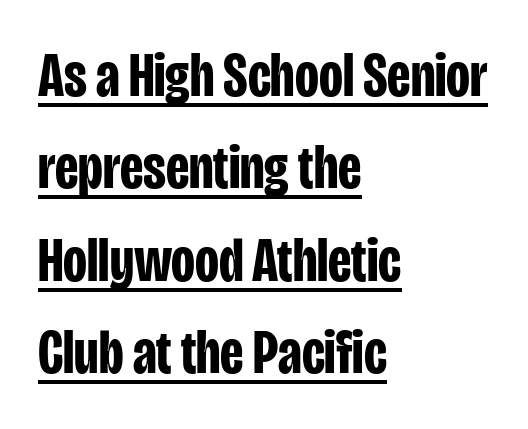
Q: Is the text bold? A: Yes.
Q: Is the text italic (slanted)? A: No, it is upright.
Q: Is the typeface a serif or a sans-serif typeface? A: Sans-serif.
Q: Is the text underlined? A: Yes.
Q: How is the paragraph aligned? A: Left-aligned.
Q: Is the spacing between letters normal or unusually wide? A: Normal.
Q: Is the spacing between lines tight, normal or loose? A: Normal.
Q: Width (condensed, normal, or wide)? A: Condensed.
Q: Stroke contrast? A: Low.
Q: x-height? A: Large.
Q: Monospaced? A: No.
